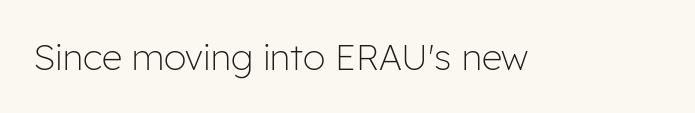
Each letter's strokes conclude bluntly, with no projecting serifs. Does the lettering tilt? It doesn't — this is upright. These lines are rendered in a variable-pitch font. The space directly below the letters is spotless.
